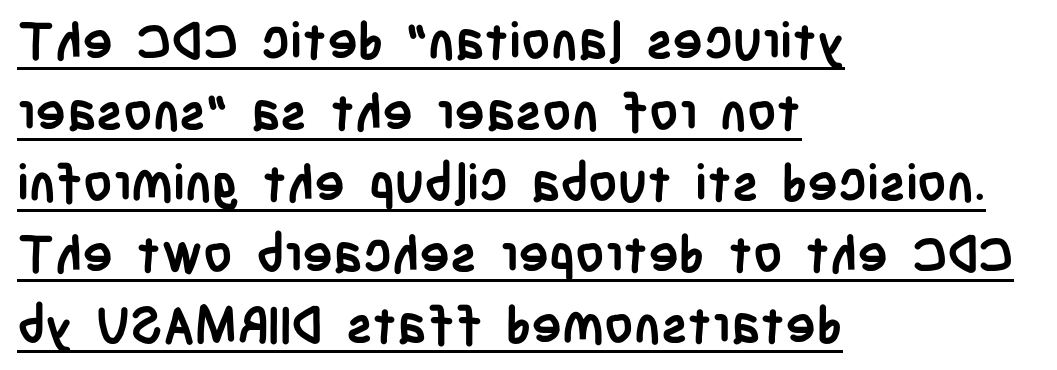
{"serif": "no", "italic": "no", "bold": "yes", "weight": "semibold", "width": "condensed", "stroke_contrast": "low", "x_height": "large", "monospaced": "no", "underline": "yes", "align": "left", "line_spacing": "normal", "line_spacing_ratio": 1.39, "letter_spacing": "normal", "letter_spacing_em": 0.0, "glyph_px": 51}
